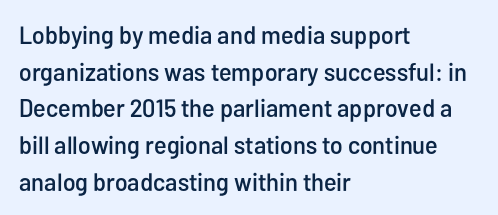
{"italic": "no", "underline": "no", "align": "left", "line_spacing": "normal", "line_spacing_ratio": 1.47, "letter_spacing": "normal", "letter_spacing_em": 0.0, "glyph_px": 25}
